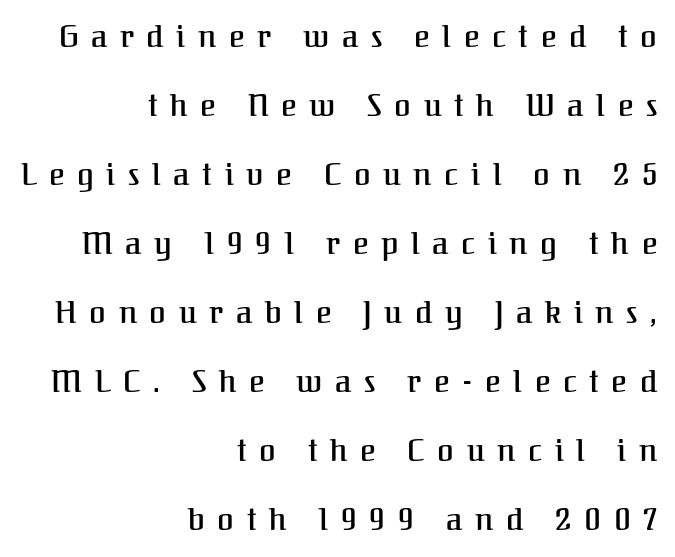
{"serif": "yes", "italic": "no", "width": "normal", "stroke_contrast": "medium", "x_height": "medium", "monospaced": "no", "underline": "no", "align": "right", "line_spacing": "loose", "line_spacing_ratio": 2.3, "letter_spacing": "wide", "letter_spacing_em": 0.42, "glyph_px": 30}
